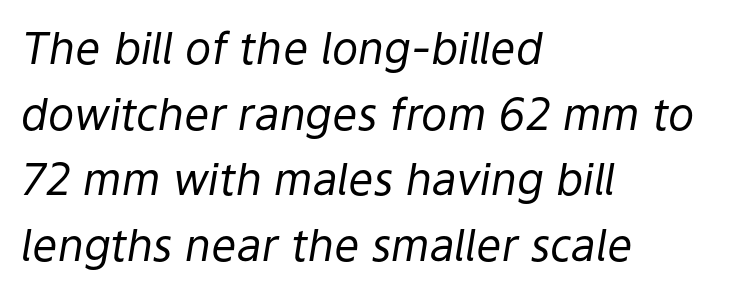
The image shows 44 px regular-weight type, italic (leaning right); set left-aligned, normal line spacing (1.49x), normal letter spacing, not underlined; low stroke contrast and a medium x-height.
